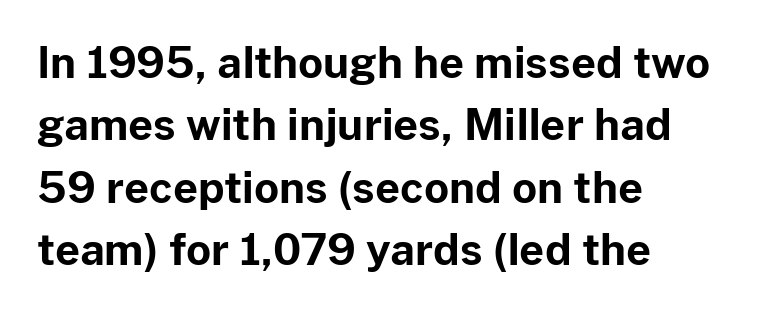
{"serif": "no", "italic": "no", "bold": "yes", "weight": "bold", "width": "normal", "stroke_contrast": "low", "x_height": "medium", "monospaced": "no", "underline": "no", "align": "left", "line_spacing": "normal", "line_spacing_ratio": 1.45, "letter_spacing": "normal", "letter_spacing_em": 0.0, "glyph_px": 43}
